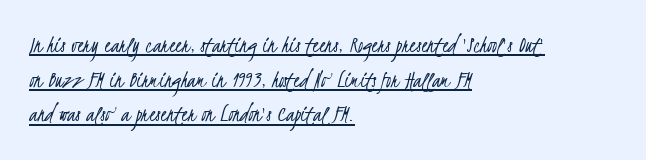
The image shows 25 px text type; set left-aligned, normal line spacing (1.39x), normal letter spacing, underlined.
